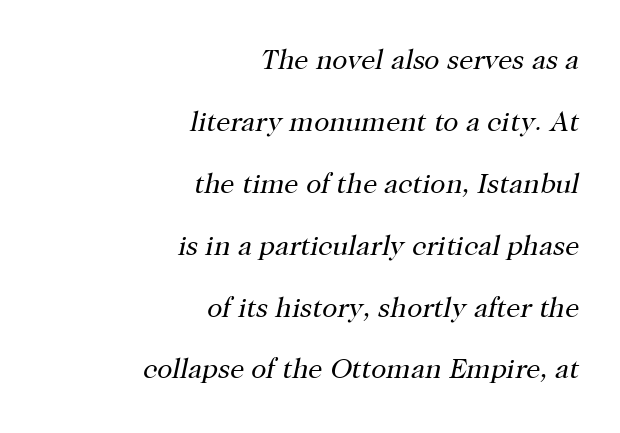
{"serif": "yes", "italic": "yes", "lean": "right", "slant_degrees": 12, "bold": "no", "weight": "regular", "width": "normal", "stroke_contrast": "high", "x_height": "medium", "monospaced": "no", "underline": "no", "align": "right", "line_spacing": "loose", "line_spacing_ratio": 2.21, "letter_spacing": "normal", "letter_spacing_em": 0.0, "glyph_px": 28}
